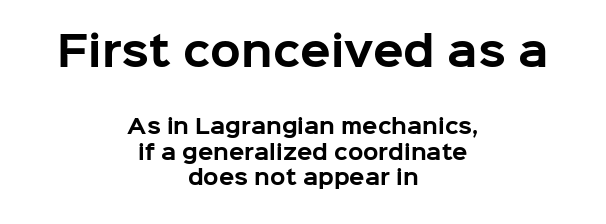
The image shows 40 px bold sans-serif type, upright; set centered, normal line spacing (1.28x), normal letter spacing, not underlined; the first (top) block is 2.0x larger; low stroke contrast and a medium x-height.
